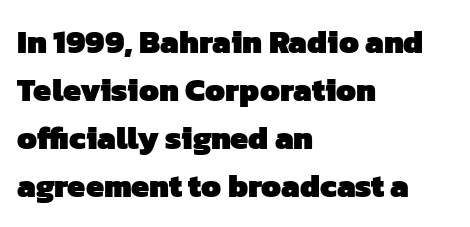
The image shows 32 px heavy sans-serif type; set left-aligned, normal line spacing (1.5x), normal letter spacing, not underlined; low stroke contrast and a medium x-height.
